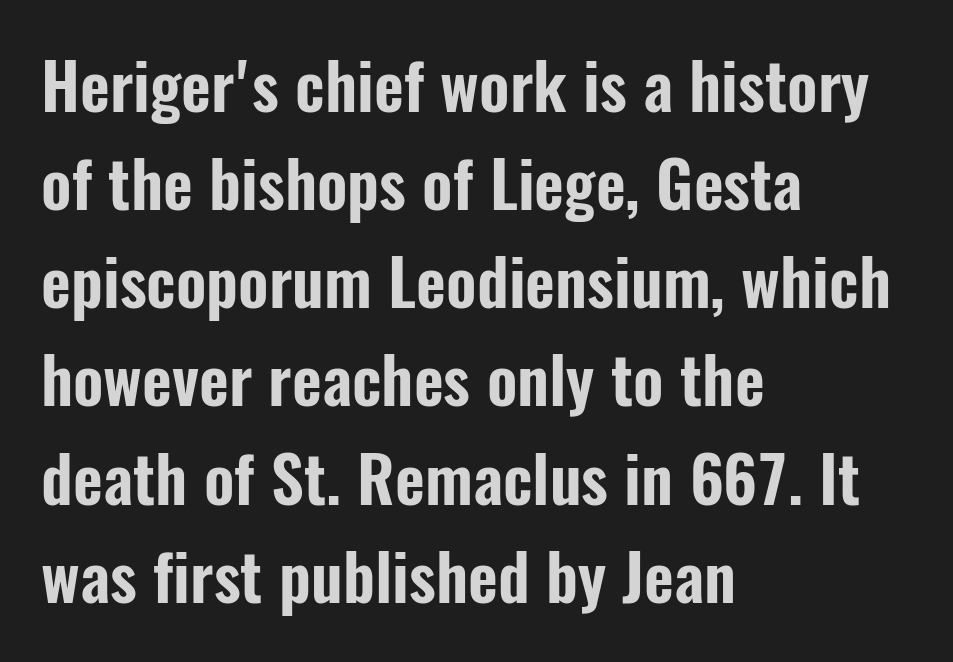
Q: Is the text italic (slanted)? A: No, it is upright.
Q: Is the typeface a serif or a sans-serif typeface? A: Sans-serif.
Q: Is the text underlined? A: No.
Q: How is the paragraph aligned? A: Left-aligned.
Q: Is the spacing between letters normal or unusually wide? A: Normal.
Q: Is the spacing between lines tight, normal or loose? A: Normal.
Q: Width (condensed, normal, or wide)? A: Condensed.
Q: Stroke contrast? A: Low.
Q: x-height? A: Medium.
Q: Monospaced? A: No.
